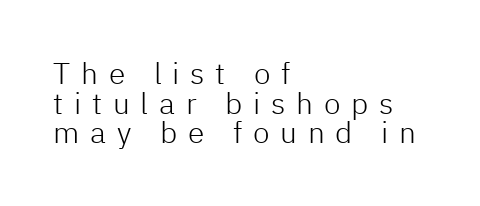
The image shows 30 px light sans-serif type, upright; set left-aligned, tight line spacing (0.99x), unusually wide letter spacing (+0.36 em), not underlined; low stroke contrast and a medium x-height.
